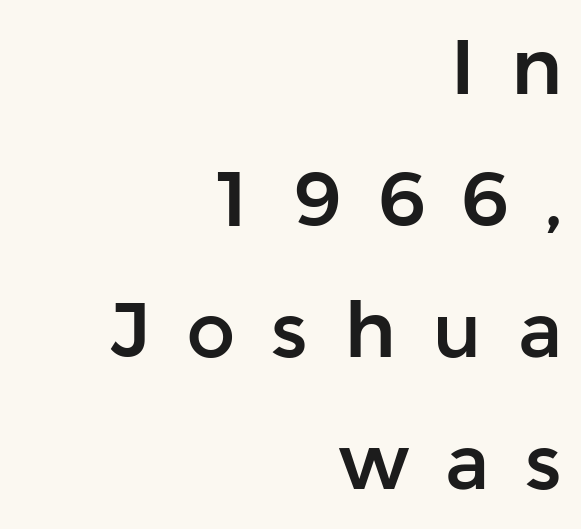
{"serif": "no", "italic": "no", "width": "normal", "stroke_contrast": "low", "x_height": "medium", "monospaced": "no", "underline": "no", "align": "right", "line_spacing_ratio": 1.71, "letter_spacing": "wide", "letter_spacing_em": 0.47, "glyph_px": 77}
